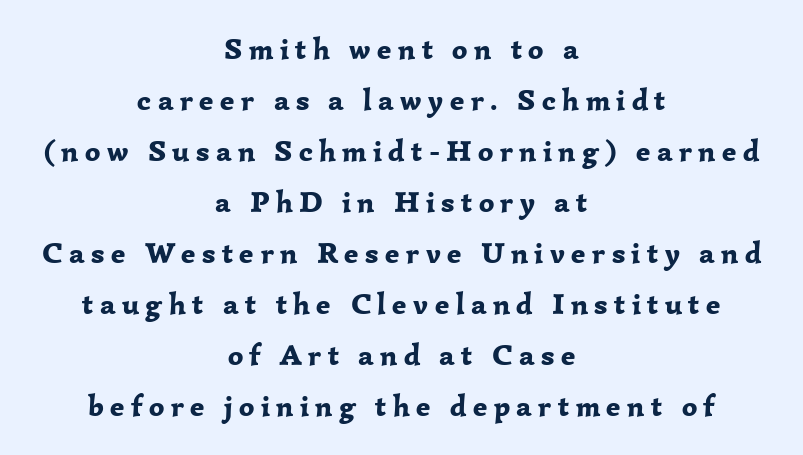
{"serif": "yes", "italic": "no", "bold": "yes", "weight": "bold", "width": "normal", "stroke_contrast": "low", "x_height": "medium", "monospaced": "no", "underline": "no", "align": "center", "line_spacing": "normal", "line_spacing_ratio": 1.7, "letter_spacing": "wide", "letter_spacing_em": 0.21, "glyph_px": 30}
